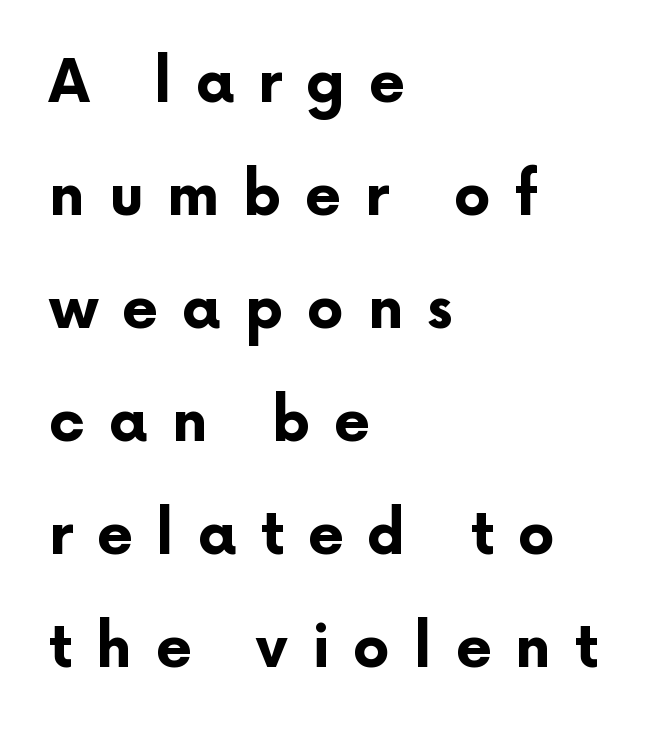
{"serif": "no", "italic": "no", "bold": "yes", "weight": "bold", "width": "normal", "stroke_contrast": "low", "x_height": "medium", "monospaced": "no", "underline": "no", "align": "left", "line_spacing": "loose", "line_spacing_ratio": 1.95, "letter_spacing": "wide", "letter_spacing_em": 0.41, "glyph_px": 58}
